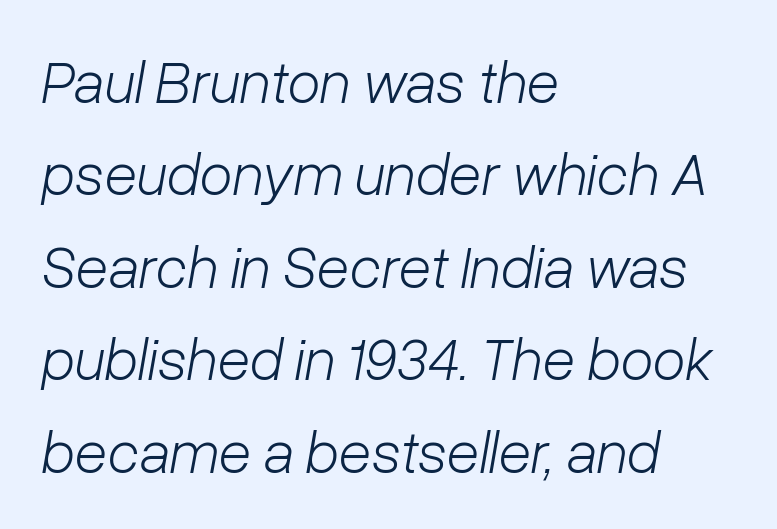
The image shows 60 px light type, italic (leaning right); set left-aligned, normal line spacing (1.54x), normal letter spacing, not underlined; low stroke contrast and a medium x-height.
